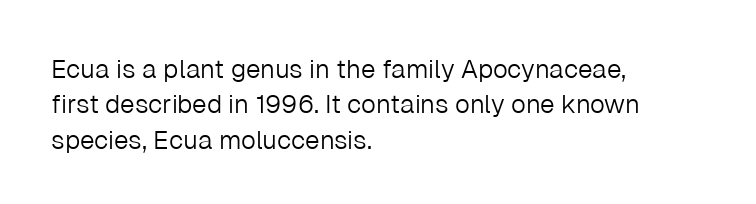
Q: Is the text bold? A: No.
Q: Is the text italic (slanted)? A: No, it is upright.
Q: Is the text underlined? A: No.
Q: How is the paragraph aligned? A: Left-aligned.
Q: Is the spacing between letters normal or unusually wide? A: Normal.
Q: Is the spacing between lines tight, normal or loose? A: Normal.
